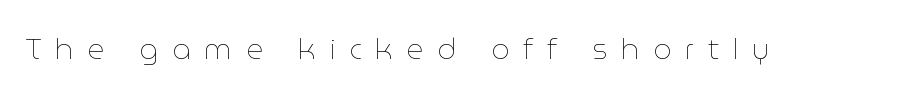
The image shows 29 px thin type, upright; set unusually wide letter spacing (+0.47 em), not underlined; low stroke contrast and a medium x-height.
